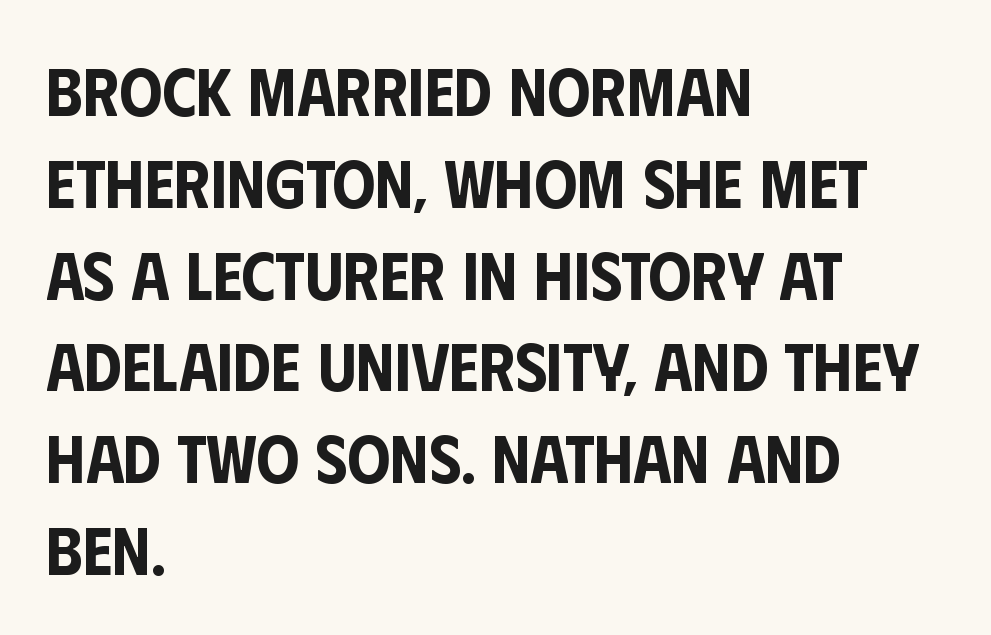
{"serif": "no", "italic": "no", "width": "condensed", "stroke_contrast": "low", "x_height": "large", "monospaced": "no", "underline": "no", "align": "left", "line_spacing": "normal", "line_spacing_ratio": 1.35, "letter_spacing": "normal", "letter_spacing_em": 0.0, "glyph_px": 68}
